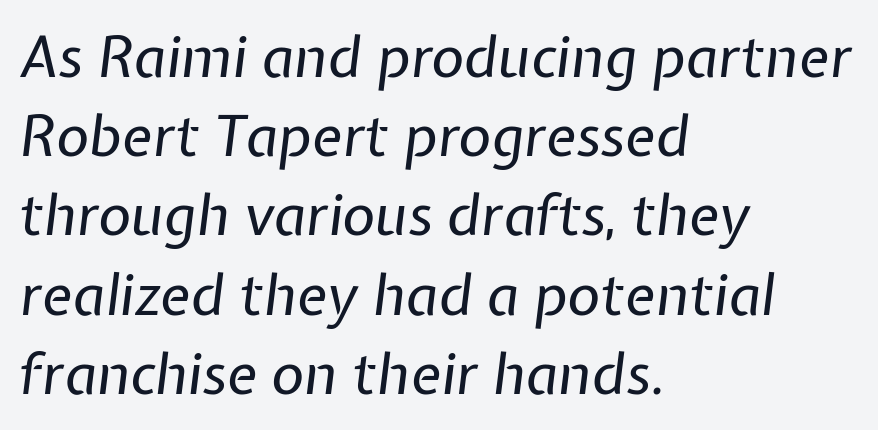
The image shows 57 px regular-weight type, italic (leaning right); set left-aligned, normal line spacing (1.39x), normal letter spacing, not underlined; low stroke contrast and a medium x-height.
